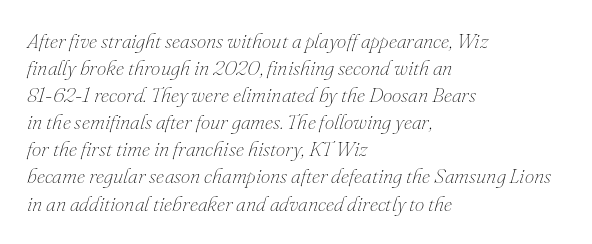
Q: Is the text bold? A: No.
Q: Is the text italic (slanted)? A: Yes, it leans right by about 16 degrees.
Q: Is the text underlined? A: No.
Q: How is the paragraph aligned? A: Left-aligned.
Q: Is the spacing between letters normal or unusually wide? A: Normal.
Q: Is the spacing between lines tight, normal or loose? A: Normal.
